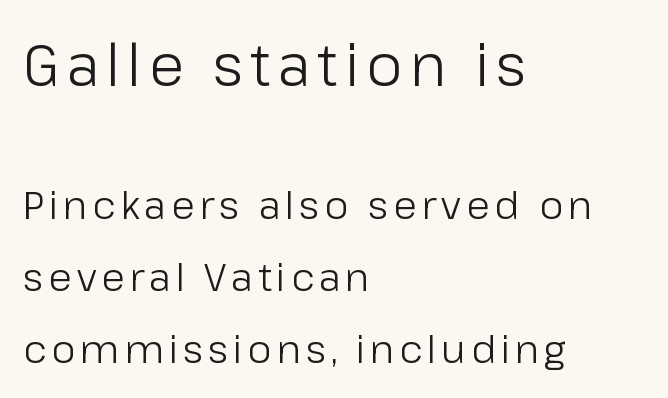
Q: Is the text bold? A: No.
Q: Is the text italic (slanted)? A: No, it is upright.
Q: Is the typeface a serif or a sans-serif typeface? A: Sans-serif.
Q: Is the text underlined? A: No.
Q: How is the paragraph aligned? A: Left-aligned.
Q: Which block of text is set in a larger size, the first (top) or the second (bottom)? A: The first (top) one.
Q: Width (condensed, normal, or wide)? A: Normal.
Q: Stroke contrast? A: Low.
Q: x-height? A: Medium.
Q: Monospaced? A: No.
